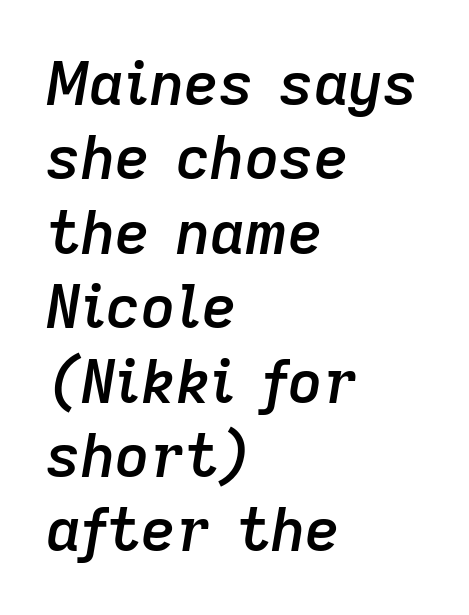
Q: Is the text bold? A: Semi-bold.
Q: Is the text italic (slanted)? A: Yes, it leans right by about 9 degrees.
Q: Is the text underlined? A: No.
Q: How is the paragraph aligned? A: Left-aligned.
Q: Is the spacing between letters normal or unusually wide? A: Normal.
Q: Width (condensed, normal, or wide)? A: Normal.
Q: Stroke contrast? A: Low.
Q: x-height? A: Medium.
Q: Monospaced? A: No.
